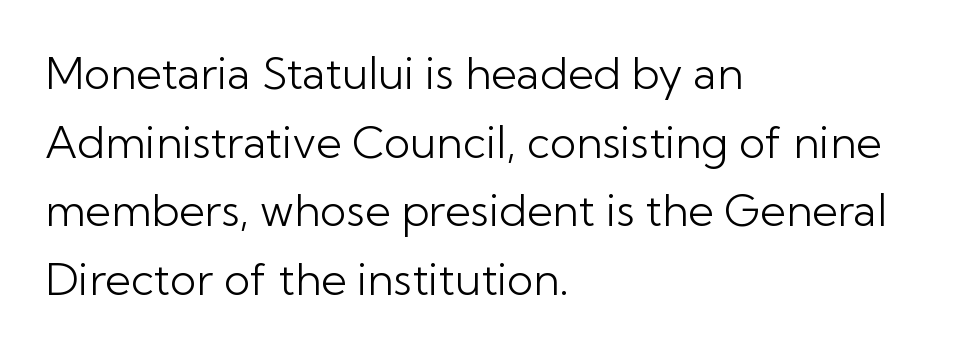
What's the leading like? Ordinary, nothing unusual. This sample has the flowing, uneven cadence of proportional lettering. This is the regular roman posture of the typeface. A typesetter would call this zero additional tracking. A quiet, ordinary-to-light weight characterises the typeface. Horizontally, the lines are justified to the leading edge only.
